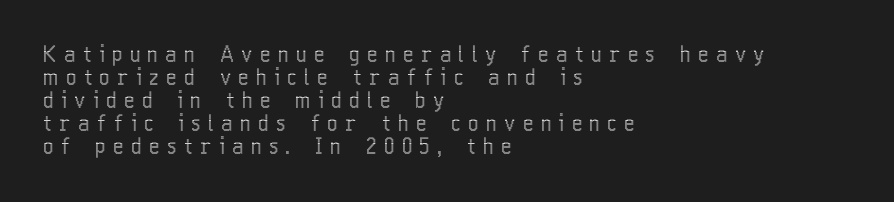
{"italic": "no", "underline": "no", "align": "left", "line_spacing": "tight", "line_spacing_ratio": 1.05, "letter_spacing": "wide", "letter_spacing_em": 0.35, "glyph_px": 22}
